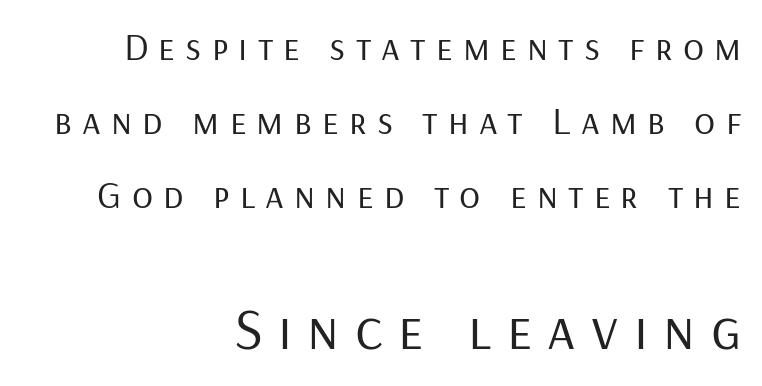
{"serif": "no", "italic": "no", "bold": "no", "weight": "regular", "width": "normal", "stroke_contrast": "low", "x_height": "medium", "monospaced": "no", "underline": "no", "align": "right", "line_spacing": "loose", "line_spacing_ratio": 1.9, "letter_spacing": "wide", "letter_spacing_em": 0.26, "larger_block": "second", "size_ratio": 1.51, "glyph_px": 59}
